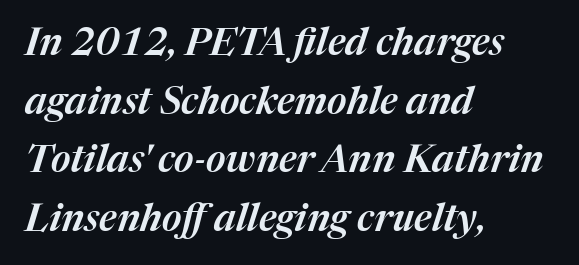
{"italic": "yes", "lean": "right", "slant_degrees": 17, "width": "normal", "stroke_contrast": "medium", "x_height": "medium", "monospaced": "no", "underline": "no", "align": "left", "line_spacing": "normal", "line_spacing_ratio": 1.54, "letter_spacing": "normal", "letter_spacing_em": 0.0, "glyph_px": 38}
